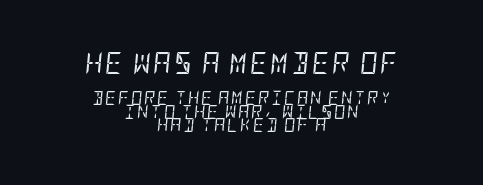
Q: Is the text bold? A: No.
Q: Is the text italic (slanted)? A: Yes, it leans right by about 5 degrees.
Q: Is the text underlined? A: No.
Q: How is the paragraph aligned? A: Centered.
Q: Is the spacing between lines tight, normal or loose? A: Tight.
Q: Which block of text is set in a larger size, the first (top) or the second (bottom)? A: The first (top) one.
